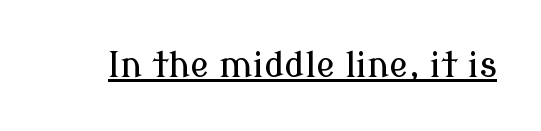
{"serif": "yes", "italic": "no", "width": "normal", "stroke_contrast": "low", "x_height": "medium", "monospaced": "no", "underline": "yes", "letter_spacing": "normal", "letter_spacing_em": 0.0, "glyph_px": 35}
